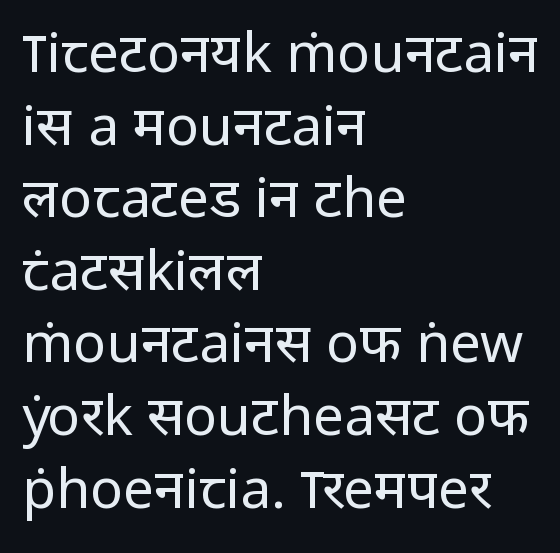
The image shows 55 px regular-weight sans-serif type, upright; set left-aligned, normal line spacing (1.32x), normal letter spacing, not underlined; low stroke contrast and a medium x-height.
